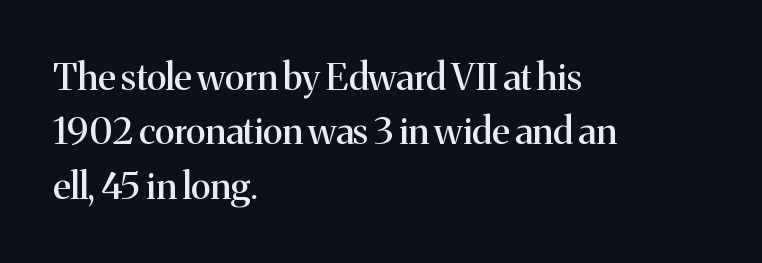
Proportional: the letters do not fall into vertical columns. A roman cut, with each character standing at attention. A serif font was chosen for this passage. Caption: multi-line text, flush left, ragged right. Check the space under the baseline: it is left empty. Does the leading feel generous? No, just average.
